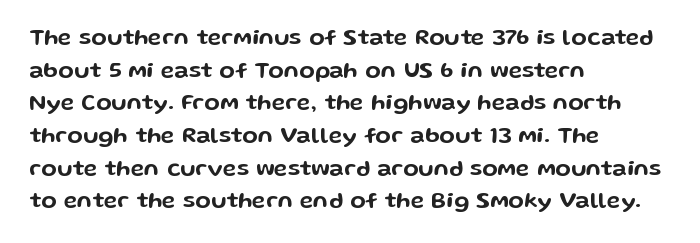
All the whitespace from short lines collects on the right. Standard letterfit; no display-style spreading of the glyphs. The area under the type is left untouched. Characters remain perfectly vertical along every line. If you measured baseline to baseline, you'd find a middling distance.
